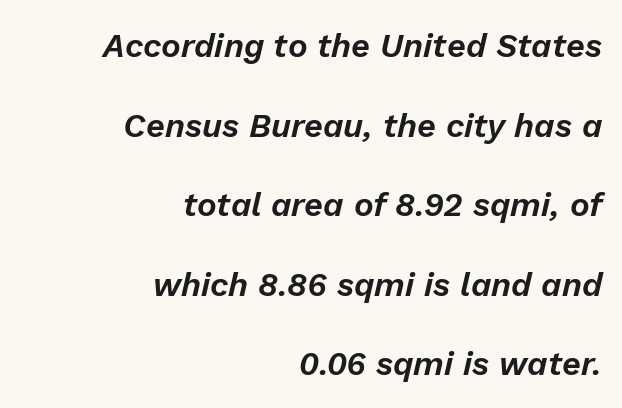
The designer dialed line spacing up above the default. The horizontal fit of the characters is conventional and even. Rendered with sloped, italic letterforms. Line endings align vertically; line beginnings do not. Honestly, there is no underline to notice here at all. Is this a fixed-width face? No — the glyphs have proportional, varying widths.
